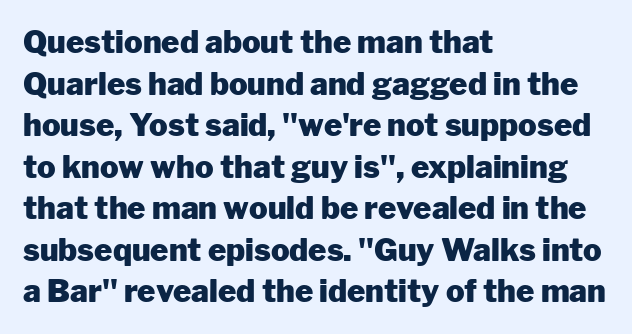
{"serif": "no", "italic": "no", "bold": "yes", "weight": "heavy", "width": "normal", "stroke_contrast": "low", "x_height": "medium", "monospaced": "no", "underline": "no", "align": "left", "line_spacing": "normal", "line_spacing_ratio": 1.34, "letter_spacing": "normal", "letter_spacing_em": 0.0, "glyph_px": 31}
